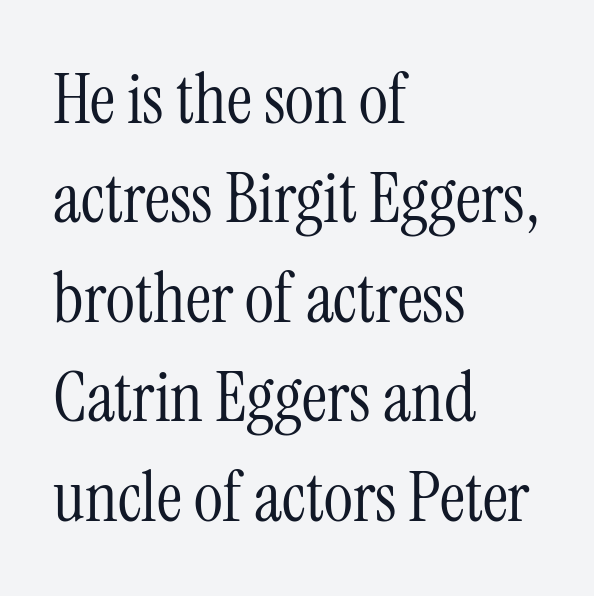
Q: Is the text bold? A: No.
Q: Is the text italic (slanted)? A: No, it is upright.
Q: Is the typeface a serif or a sans-serif typeface? A: Serif.
Q: Is the text underlined? A: No.
Q: How is the paragraph aligned? A: Left-aligned.
Q: Is the spacing between letters normal or unusually wide? A: Normal.
Q: Is the spacing between lines tight, normal or loose? A: Normal.
Q: Width (condensed, normal, or wide)? A: Condensed.
Q: Stroke contrast? A: Medium.
Q: x-height? A: Medium.
Q: Monospaced? A: No.
